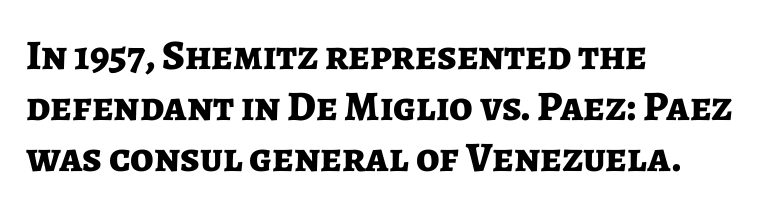
Q: Is the text bold? A: Yes.
Q: Is the text italic (slanted)? A: No, it is upright.
Q: Is the typeface a serif or a sans-serif typeface? A: Sans-serif.
Q: Is the text underlined? A: No.
Q: How is the paragraph aligned? A: Left-aligned.
Q: Is the spacing between letters normal or unusually wide? A: Normal.
Q: Width (condensed, normal, or wide)? A: Normal.
Q: Stroke contrast? A: Low.
Q: x-height? A: Medium.
Q: Monospaced? A: No.
